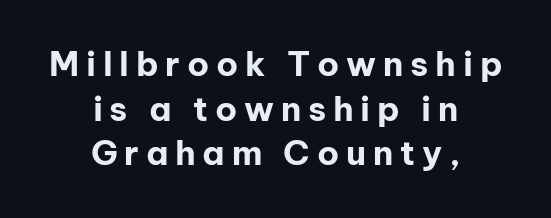
Honestly, the row spacing looks completely unremarkable. Substantial extra tracking has been applied to these lines. A sans-serif font was chosen for this passage. Looks like regular typesetting: each glyph gets only the width it needs.
